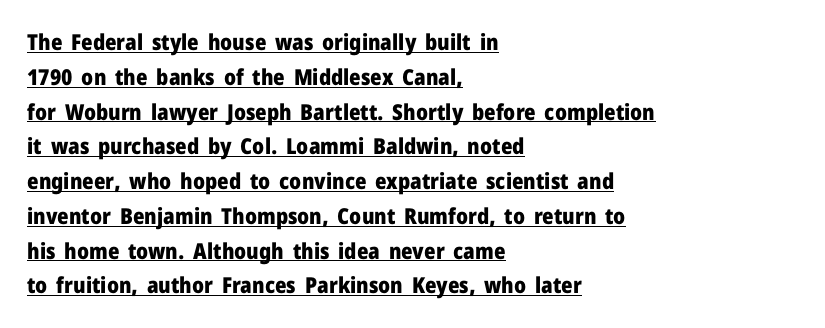
{"italic": "no", "bold": "yes", "underline": "yes", "align": "left", "line_spacing": "normal", "line_spacing_ratio": 1.58, "letter_spacing": "normal", "letter_spacing_em": 0.0, "glyph_px": 22}
